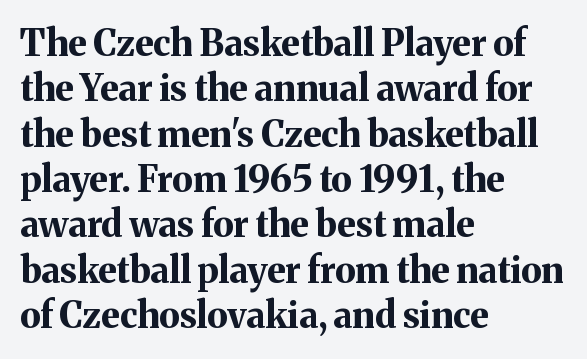
The image shows 36 px bold serif type, upright; set left-aligned, normal line spacing (1.26x), normal letter spacing, not underlined; medium stroke contrast and a medium x-height.
